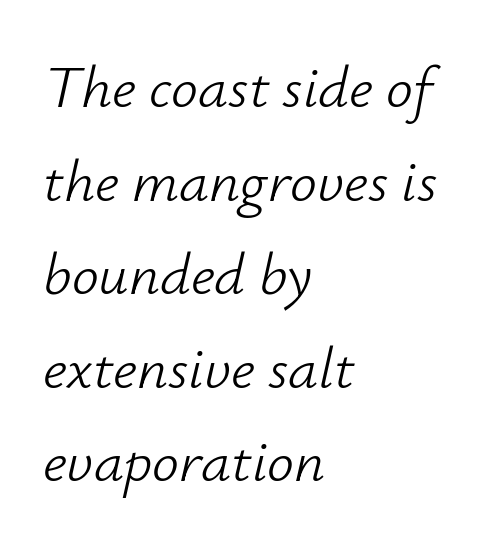
The image shows 60 px light type, italic (leaning right); set left-aligned, normal line spacing (1.56x), normal letter spacing, not underlined; low stroke contrast and a small x-height.
